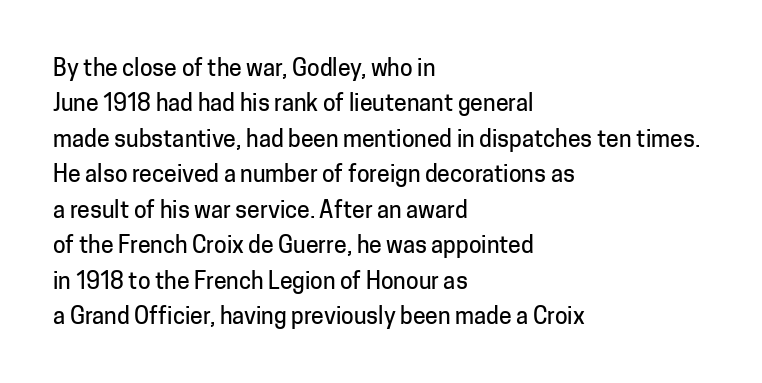
Q: Is the text italic (slanted)? A: No, it is upright.
Q: Is the text underlined? A: No.
Q: How is the paragraph aligned? A: Left-aligned.
Q: Is the spacing between letters normal or unusually wide? A: Normal.
Q: Is the spacing between lines tight, normal or loose? A: Normal.
